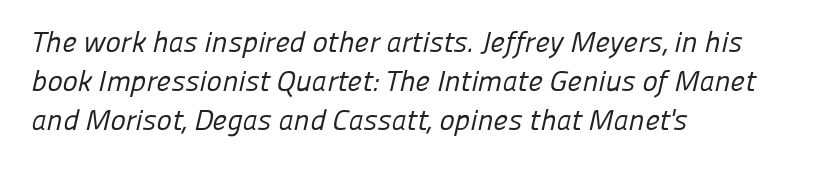
The font family rendered here belongs to the sans-serif group. Proportional: the letters do not fall into vertical columns. Summary of vertical rhythm: regular, with standard interline spacing. What stands out about the letter spacing? Nothing — it is the standard amount. This sample is left-justified, so line endings fall wherever the words run out.
